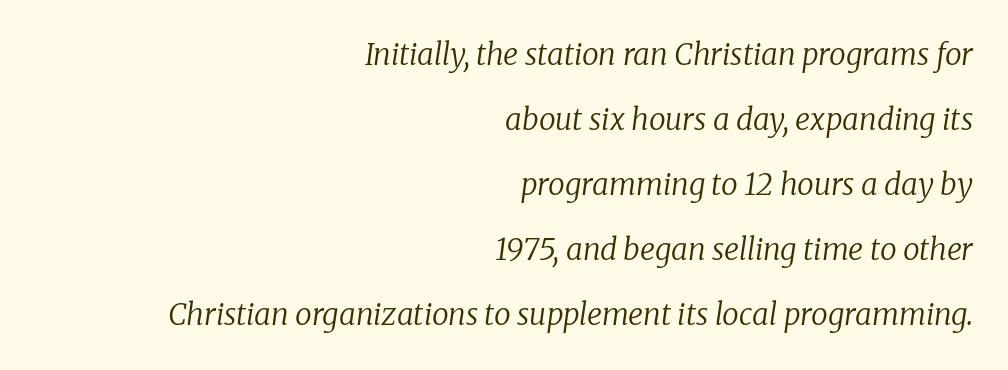
Right-aligned paragraph, ragged on the left. Check where the strokes stop: tiny serifs finish them off. You could not count columns in this text — the font is proportionally spaced. No chunkiness to these letters — they're not bold.
